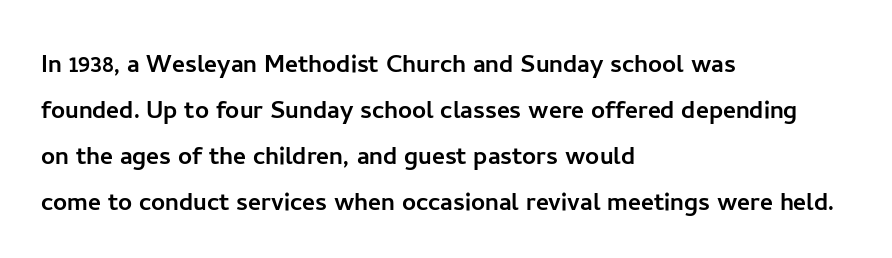
{"serif": "no", "italic": "no", "width": "normal", "stroke_contrast": "low", "x_height": "medium", "monospaced": "no", "underline": "no", "align": "left", "line_spacing": "normal", "line_spacing_ratio": 1.48, "letter_spacing": "normal", "letter_spacing_em": 0.0, "glyph_px": 31}
